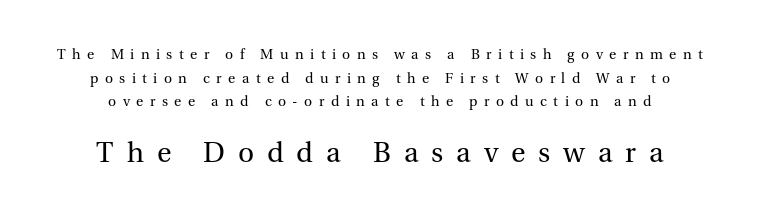
{"serif": "yes", "italic": "no", "bold": "no", "weight": "regular", "width": "normal", "stroke_contrast": "medium", "x_height": "medium", "monospaced": "no", "underline": "no", "line_spacing": "normal", "line_spacing_ratio": 1.68, "letter_spacing": "wide", "letter_spacing_em": 0.46, "larger_block": "second", "size_ratio": 2.0, "glyph_px": 28}
